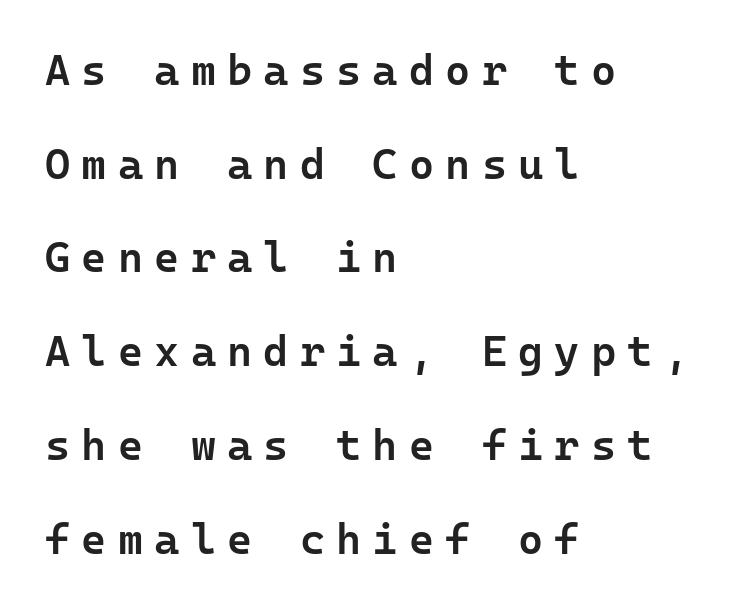
Each new line begins a long way beneath the previous one. Bold? Not quite — semibold, heavier than regular but stopping short. The tracking reads as deliberately expanded to a designer's eye. The strip under each line holds only bare page.
